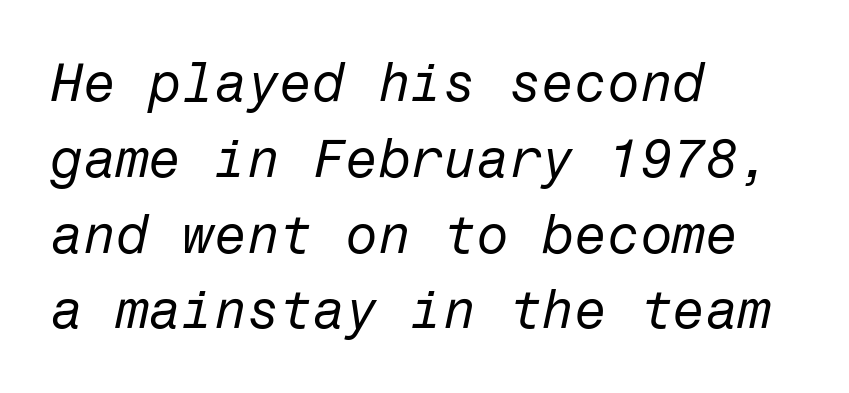
{"italic": "yes", "lean": "right", "slant_degrees": 12, "bold": "no", "weight": "regular", "width": "normal", "stroke_contrast": "low", "x_height": "medium", "underline": "no", "align": "left", "line_spacing": "normal", "line_spacing_ratio": 1.43, "letter_spacing": "normal", "letter_spacing_em": 0.0, "glyph_px": 53}
